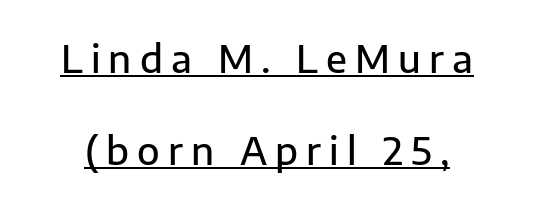
Q: Is the text bold? A: Semi-bold.
Q: Is the text italic (slanted)? A: No, it is upright.
Q: Is the typeface a serif or a sans-serif typeface? A: Sans-serif.
Q: Is the text underlined? A: Yes.
Q: Is the spacing between letters normal or unusually wide? A: Unusually wide.
Q: Is the spacing between lines tight, normal or loose? A: Loose.
Q: Width (condensed, normal, or wide)? A: Normal.
Q: Stroke contrast? A: Low.
Q: x-height? A: Medium.
Q: Monospaced? A: No.
